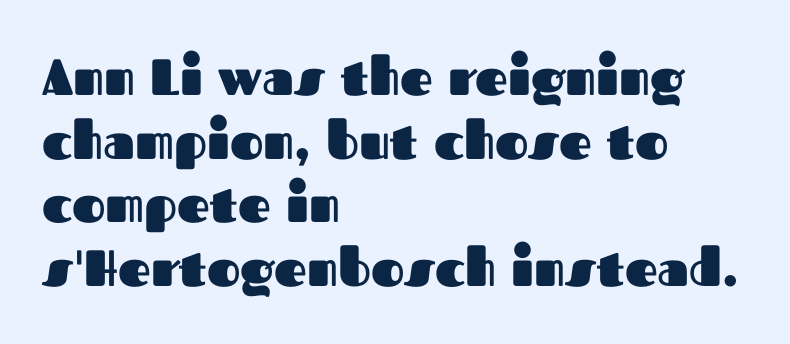
{"serif": "no", "italic": "no", "bold": "yes", "weight": "heavy", "width": "normal", "stroke_contrast": "medium", "x_height": "medium", "monospaced": "no", "underline": "no", "align": "left", "line_spacing": "normal", "line_spacing_ratio": 1.25, "letter_spacing": "normal", "letter_spacing_em": 0.0, "glyph_px": 51}
